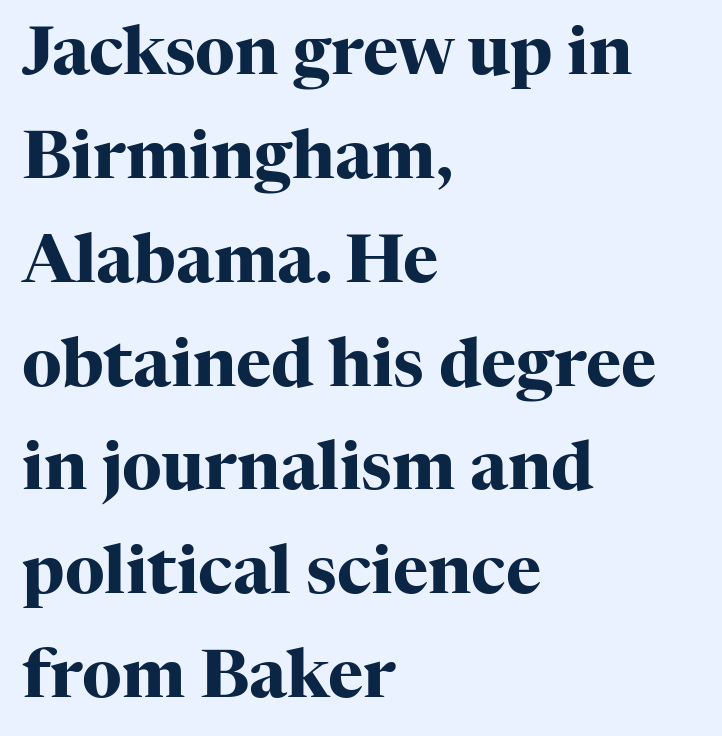
Q: Is the text bold? A: Yes.
Q: Is the text italic (slanted)? A: No, it is upright.
Q: Is the typeface a serif or a sans-serif typeface? A: Serif.
Q: Is the text underlined? A: No.
Q: How is the paragraph aligned? A: Left-aligned.
Q: Is the spacing between letters normal or unusually wide? A: Normal.
Q: Is the spacing between lines tight, normal or loose? A: Normal.
Q: Width (condensed, normal, or wide)? A: Normal.
Q: Stroke contrast? A: High.
Q: x-height? A: Medium.
Q: Monospaced? A: No.
